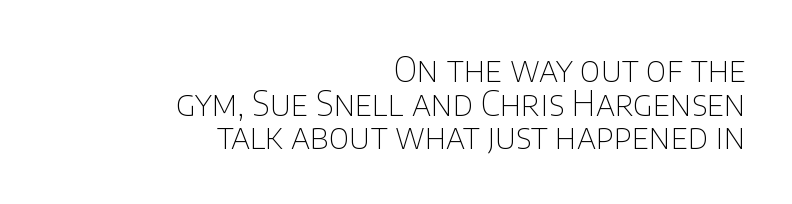
{"serif": "no", "italic": "no", "bold": "no", "weight": "thin", "width": "normal", "stroke_contrast": "low", "x_height": "large", "monospaced": "no", "underline": "no", "align": "right", "line_spacing": "tight", "line_spacing_ratio": 0.99, "letter_spacing": "normal", "letter_spacing_em": 0.0, "glyph_px": 34}
